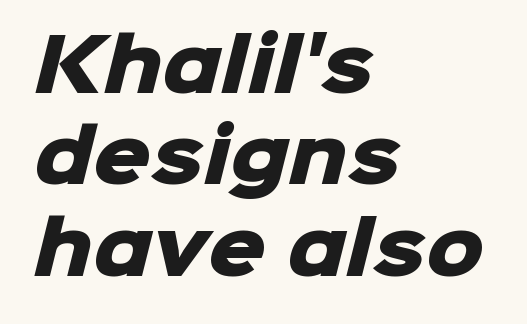
The face used here is rendered with its standard letterfit. As a designer I'd log this as weight 700, bold. The block of text has a typical density, with ordinary space between rows. Here the designer chose a conventional face with non-uniform glyph widths. The face used here is a sans, in the tradition of grotesques and geometrics.
